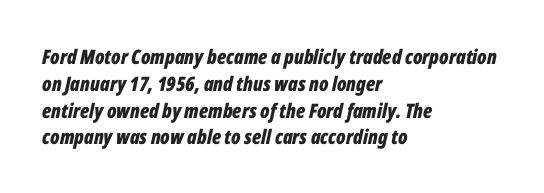
The image shows 20 px bold type, italic (leaning right); set left-aligned, normal line spacing (1.34x), normal letter spacing, not underlined.
